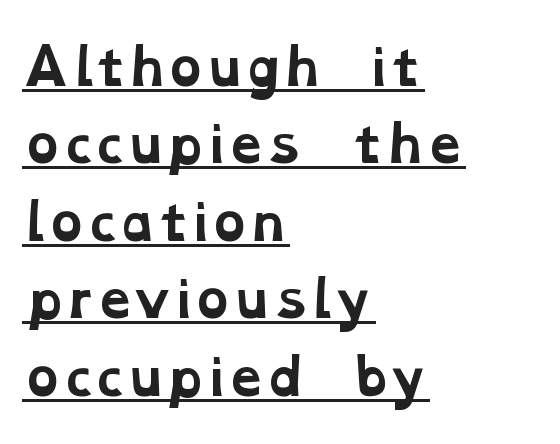
{"serif": "yes", "bold": "yes", "weight": "bold", "width": "wide", "stroke_contrast": "low", "x_height": "medium", "monospaced": "no", "underline": "yes", "align": "left", "line_spacing": "normal", "line_spacing_ratio": 1.58, "letter_spacing": "normal", "letter_spacing_em": 0.0, "glyph_px": 49}
